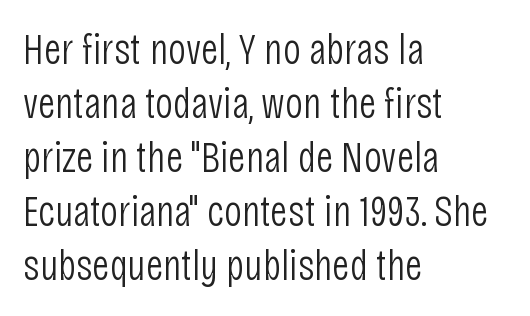
{"serif": "no", "italic": "no", "bold": "no", "weight": "light", "width": "condensed", "stroke_contrast": "low", "x_height": "large", "monospaced": "no", "underline": "no", "align": "left", "line_spacing_ratio": 1.23, "letter_spacing": "normal", "letter_spacing_em": 0.0, "glyph_px": 44}
